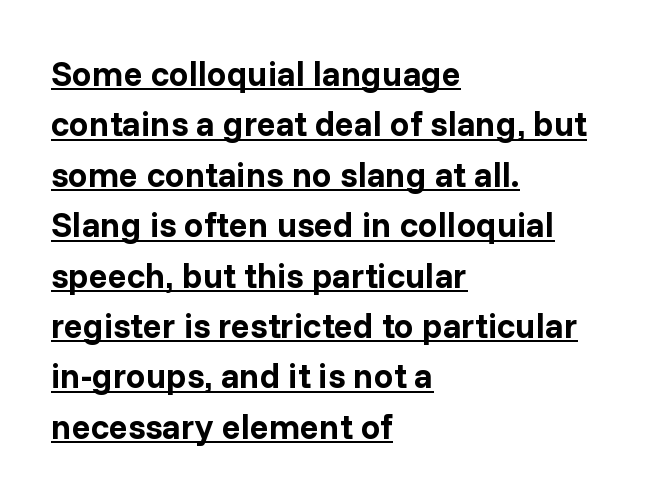
A sans-serif font was chosen for this passage. The passage shown is underscored from start to finish. Regarding leading, the lines here are spaced in the standard way. It's the straight-up-and-down kind of type.
